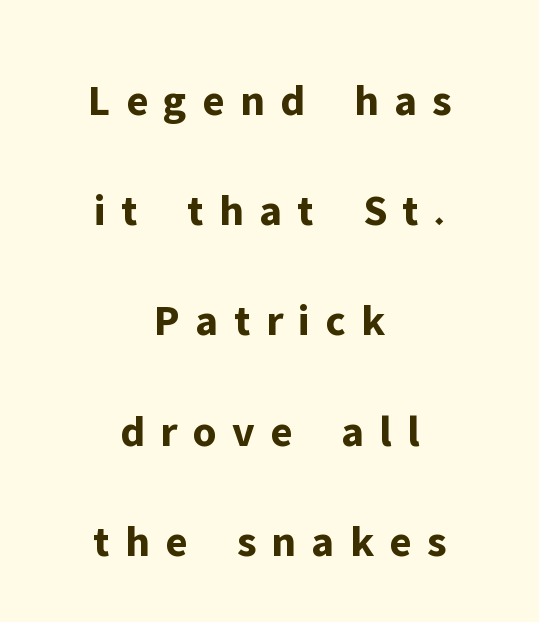
The passage shown is emphatically bold. The lettering holds an erect, upright posture throughout. What kind of face is this? One without serifs — a sans. Proportional: the letters do not fall into vertical columns. Bare-footed words on every line.
